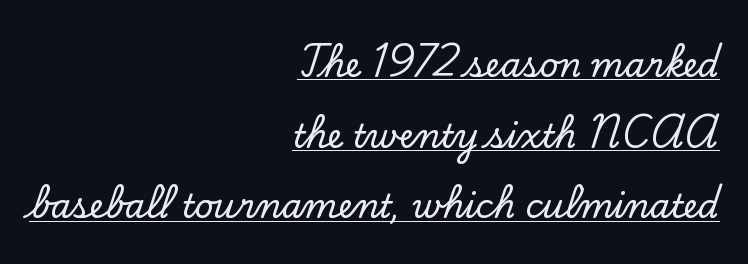
Q: Is the text italic (slanted)? A: Yes.
Q: Is the typeface a serif or a sans-serif typeface? A: Serif.
Q: Is the text underlined? A: Yes.
Q: How is the paragraph aligned? A: Right-aligned.
Q: Is the spacing between letters normal or unusually wide? A: Normal.
Q: Is the spacing between lines tight, normal or loose? A: Loose.
Q: Width (condensed, normal, or wide)? A: Normal.
Q: Stroke contrast? A: Low.
Q: x-height? A: Small.
Q: Monospaced? A: No.
